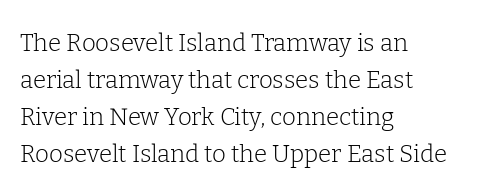
The image shows 24 px text type, upright; set left-aligned, normal line spacing (1.54x), normal letter spacing, not underlined.
